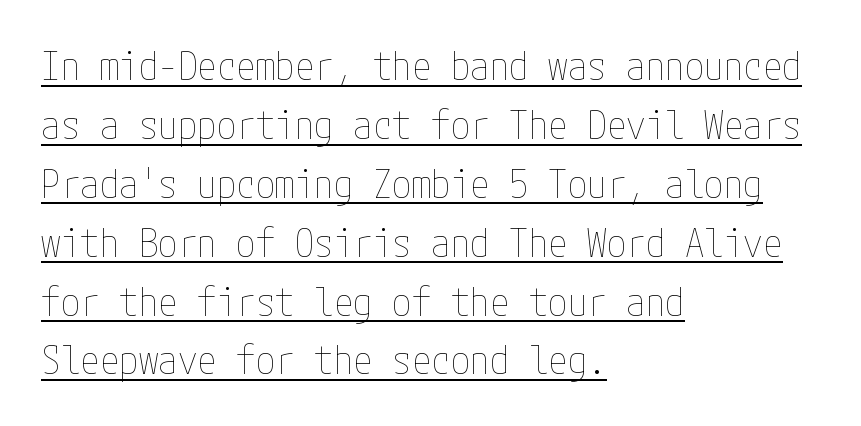
Casual observation: everything's shoved over to the left. You can tell it's not italic because the verticals are truly vertical. Baseline-to-baseline distance is the conventional proportion of letter height. Somebody hit Ctrl+U on this one — the words are underlined.
